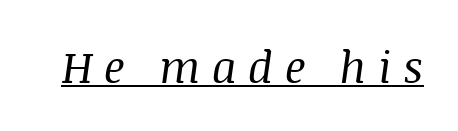
Q: Is the text bold? A: No.
Q: Is the text italic (slanted)? A: Yes, it leans right by about 8 degrees.
Q: Is the typeface a serif or a sans-serif typeface? A: Serif.
Q: Is the text underlined? A: Yes.
Q: Is the spacing between letters normal or unusually wide? A: Unusually wide.
Q: Width (condensed, normal, or wide)? A: Normal.
Q: Stroke contrast? A: Medium.
Q: x-height? A: Large.
Q: Monospaced? A: No.
